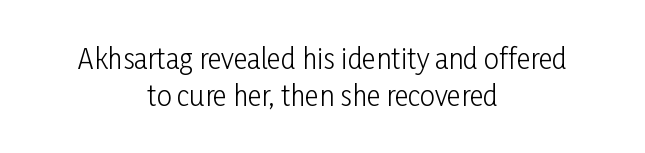
Q: Is the text bold? A: No.
Q: Is the text italic (slanted)? A: No, it is upright.
Q: Is the text underlined? A: No.
Q: How is the paragraph aligned? A: Centered.
Q: Is the spacing between letters normal or unusually wide? A: Normal.
Q: Is the spacing between lines tight, normal or loose? A: Normal.
